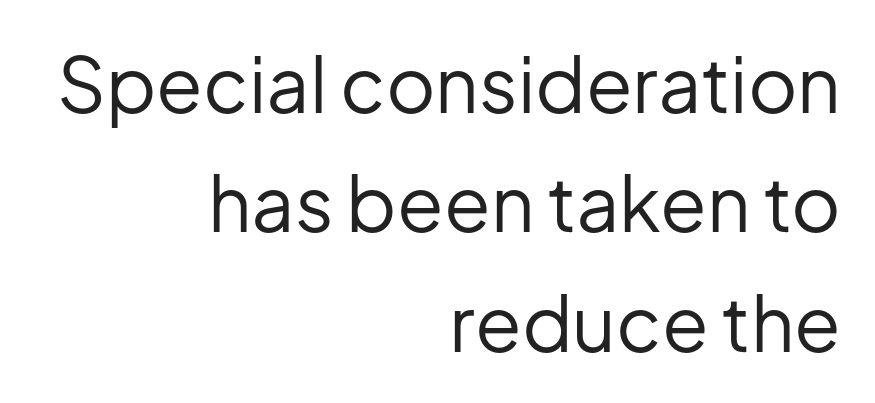
Q: Is the text bold? A: No.
Q: Is the text italic (slanted)? A: No, it is upright.
Q: Is the typeface a serif or a sans-serif typeface? A: Sans-serif.
Q: Is the text underlined? A: No.
Q: How is the paragraph aligned? A: Right-aligned.
Q: Is the spacing between letters normal or unusually wide? A: Normal.
Q: Is the spacing between lines tight, normal or loose? A: Normal.
Q: Width (condensed, normal, or wide)? A: Normal.
Q: Stroke contrast? A: Low.
Q: x-height? A: Medium.
Q: Monospaced? A: No.
